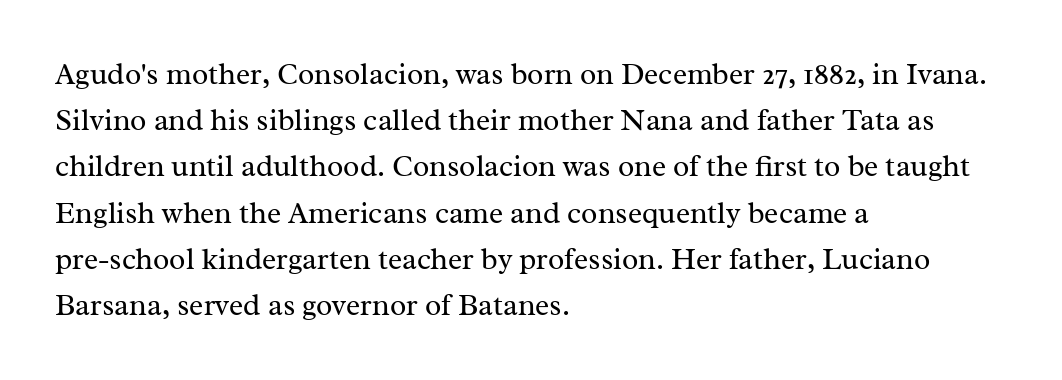
On a weight scale, this lands at 450 or below. Has an underline been added? It has not. Typographically, this falls in the serif category. The paragraph shown leans on its left margin. The typography opts for an upright posture over an oblique one. These lines are rendered in a variable-pitch font.
